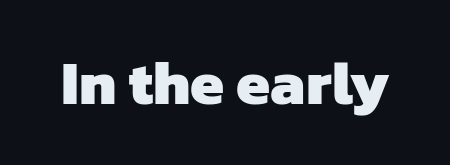
The image shows 61 px heavy sans-serif type; set normal letter spacing, not underlined; low stroke contrast and a medium x-height.
